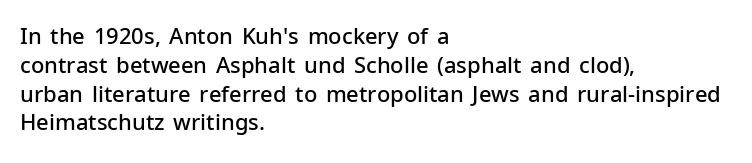
Q: Is the text bold? A: Semi-bold.
Q: Is the text italic (slanted)? A: No, it is upright.
Q: Is the text underlined? A: No.
Q: How is the paragraph aligned? A: Left-aligned.
Q: Is the spacing between letters normal or unusually wide? A: Normal.
Q: Is the spacing between lines tight, normal or loose? A: Normal.
